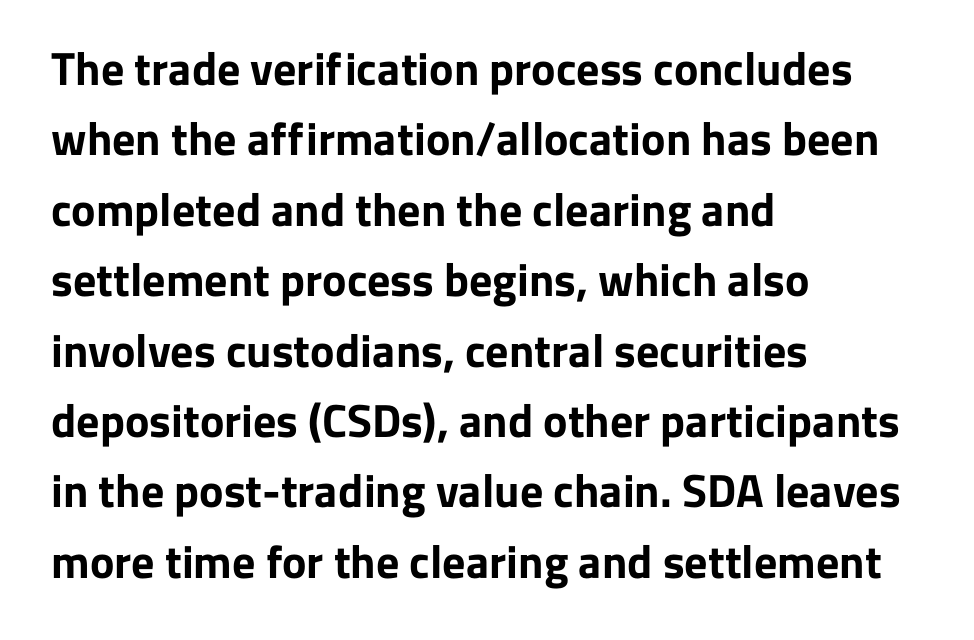
Q: Is the text bold? A: Yes.
Q: Is the text italic (slanted)? A: No, it is upright.
Q: Is the typeface a serif or a sans-serif typeface? A: Sans-serif.
Q: Is the text underlined? A: No.
Q: How is the paragraph aligned? A: Left-aligned.
Q: Is the spacing between letters normal or unusually wide? A: Normal.
Q: Is the spacing between lines tight, normal or loose? A: Normal.
Q: Width (condensed, normal, or wide)? A: Normal.
Q: Stroke contrast? A: Low.
Q: x-height? A: Medium.
Q: Monospaced? A: No.
